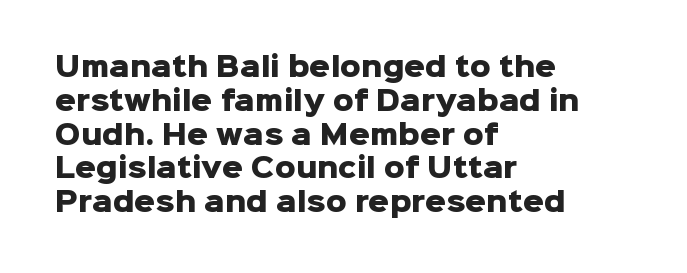
Q: Is the text bold? A: Yes.
Q: Is the text italic (slanted)? A: No, it is upright.
Q: Is the text underlined? A: No.
Q: How is the paragraph aligned? A: Left-aligned.
Q: Is the spacing between letters normal or unusually wide? A: Normal.
Q: Is the spacing between lines tight, normal or loose? A: Normal.
